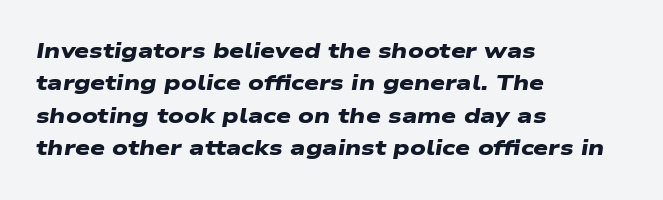
Q: Is the text bold? A: Yes.
Q: Is the text underlined? A: No.
Q: How is the paragraph aligned? A: Left-aligned.
Q: Is the spacing between letters normal or unusually wide? A: Normal.
Q: Is the spacing between lines tight, normal or loose? A: Normal.
